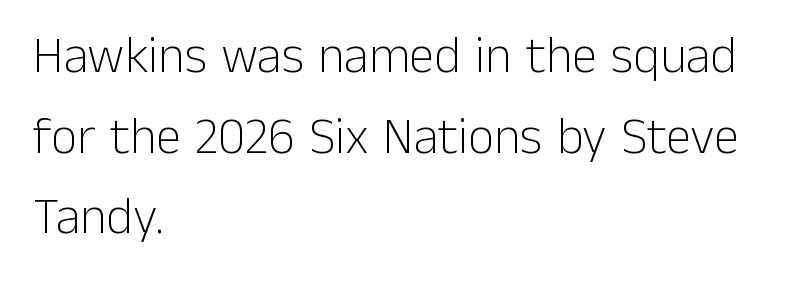
{"serif": "no", "italic": "no", "bold": "no", "weight": "light", "width": "normal", "stroke_contrast": "low", "x_height": "medium", "monospaced": "no", "underline": "no", "align": "left", "line_spacing": "normal", "line_spacing_ratio": 1.58, "letter_spacing": "normal", "letter_spacing_em": 0.0, "glyph_px": 51}
